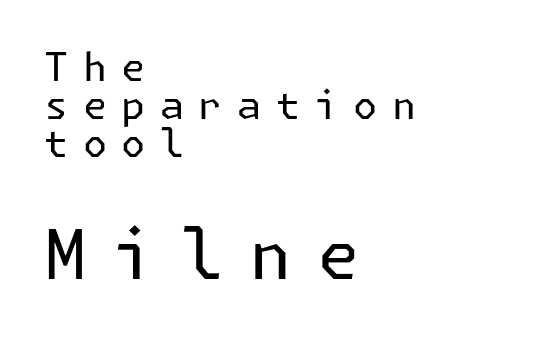
Compared with typical paragraphs, the rows here are closer together. Quick note: not italic, upright. This rendering uses left alignment, leaving the right contour irregular. The face used here is rendered with a markedly widened letterfit. The space directly below the letters is spotless. The face used here appears at its bigger size in the lower chunk.
